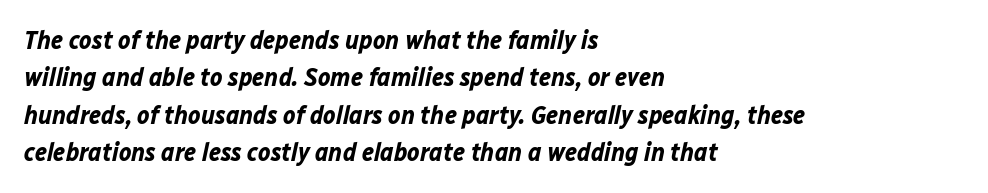
Visually the block forms a straight wall on the left and a jagged coastline on the right. In terms of leading, this rendering sits right in the middle. Letters rest on an invisible, unmarked baseline. If you drew a line through each stem, it would be angled. Inter-character spacing is left at the font's built-in metrics. Students, this is bold: see how much ink each stroke carries.
